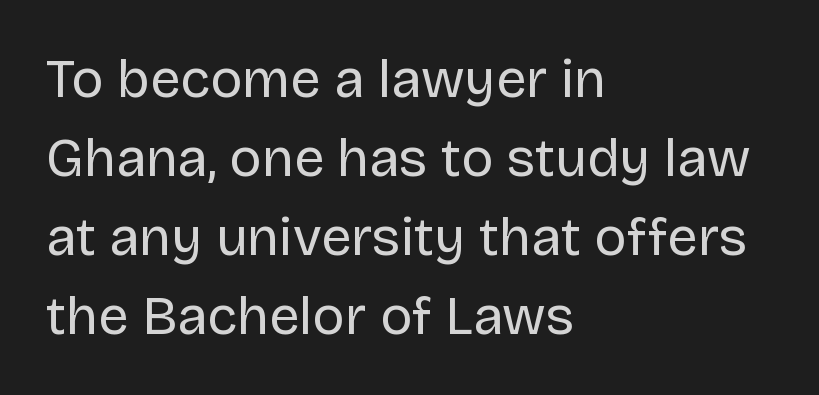
{"serif": "no", "italic": "no", "bold": "no", "weight": "regular", "width": "normal", "stroke_contrast": "low", "x_height": "large", "monospaced": "no", "underline": "no", "align": "left", "line_spacing": "normal", "line_spacing_ratio": 1.46, "letter_spacing": "normal", "letter_spacing_em": 0.0, "glyph_px": 54}
